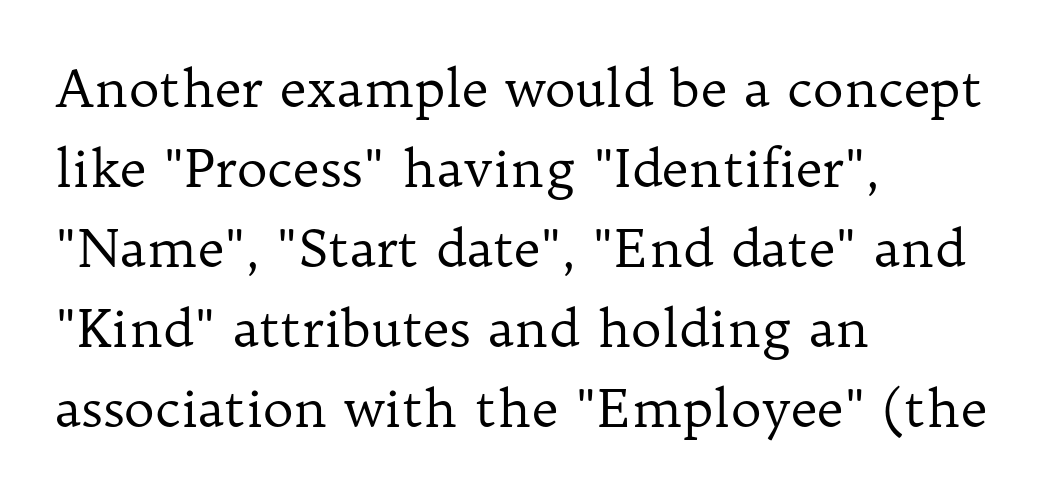
Q: Is the text bold? A: No.
Q: Is the text italic (slanted)? A: No, it is upright.
Q: Is the typeface a serif or a sans-serif typeface? A: Serif.
Q: Is the text underlined? A: No.
Q: How is the paragraph aligned? A: Left-aligned.
Q: Is the spacing between letters normal or unusually wide? A: Normal.
Q: Is the spacing between lines tight, normal or loose? A: Normal.
Q: Width (condensed, normal, or wide)? A: Normal.
Q: Stroke contrast? A: Low.
Q: x-height? A: Medium.
Q: Monospaced? A: No.
